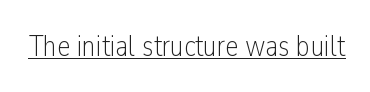
{"serif": "no", "italic": "no", "bold": "no", "weight": "light", "width": "condensed", "stroke_contrast": "low", "x_height": "medium", "monospaced": "no", "underline": "yes", "letter_spacing": "normal", "letter_spacing_em": 0.0, "glyph_px": 30}
